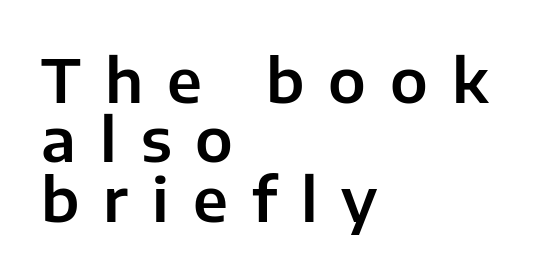
Do the letters lean? They stand straight. What's the leading like? Squeezed, with rows nearly overlapping. Looks like regular typesetting: each glyph gets only the width it needs. The paragraph shown leans on its left margin. Here the glyphs are tracked loosely, breaking word shapes into spaced letters.
